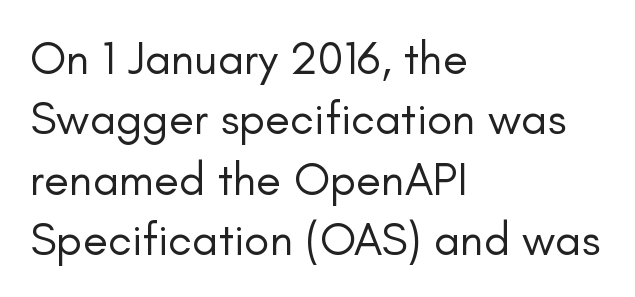
Q: Is the text bold? A: No.
Q: Is the text italic (slanted)? A: No, it is upright.
Q: Is the typeface a serif or a sans-serif typeface? A: Sans-serif.
Q: Is the text underlined? A: No.
Q: How is the paragraph aligned? A: Left-aligned.
Q: Is the spacing between letters normal or unusually wide? A: Normal.
Q: Is the spacing between lines tight, normal or loose? A: Normal.
Q: Width (condensed, normal, or wide)? A: Normal.
Q: Stroke contrast? A: Low.
Q: x-height? A: Small.
Q: Monospaced? A: No.
